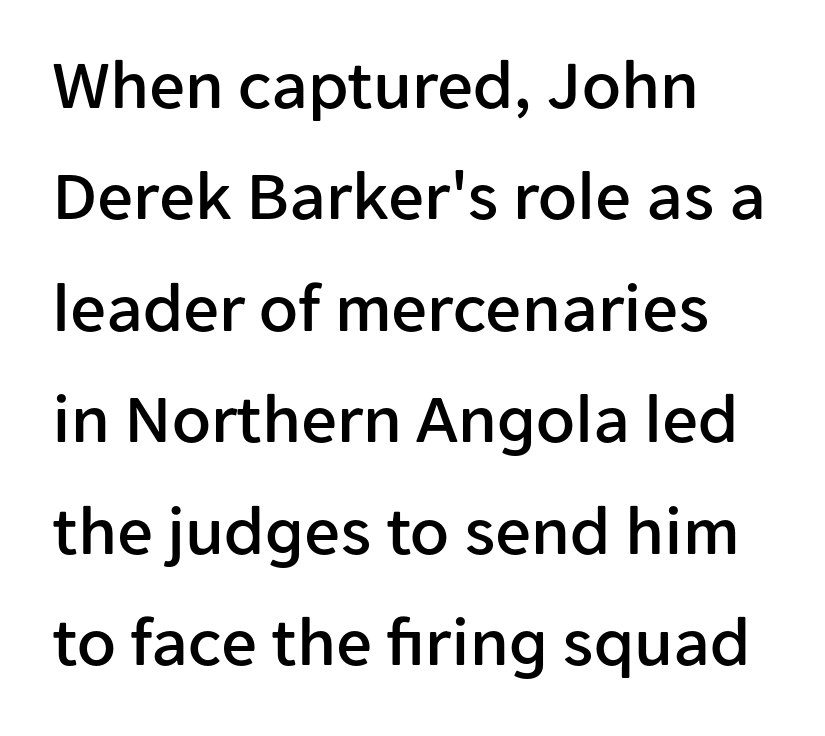
{"serif": "no", "italic": "no", "width": "normal", "stroke_contrast": "low", "x_height": "medium", "monospaced": "no", "underline": "no", "align": "left", "line_spacing": "normal", "line_spacing_ratio": 1.57, "letter_spacing": "normal", "letter_spacing_em": 0.0, "glyph_px": 71}
